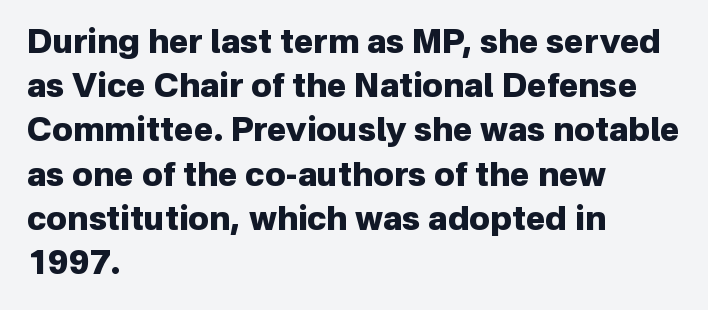
The image shows 33 px heavy sans-serif type, upright; set left-aligned, normal line spacing (1.34x), normal letter spacing, not underlined; low stroke contrast and a medium x-height.
